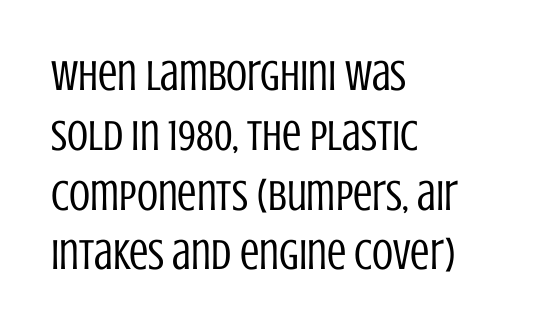
Q: Is the text bold? A: No.
Q: Is the text italic (slanted)? A: No, it is upright.
Q: Is the typeface a serif or a sans-serif typeface? A: Sans-serif.
Q: Is the text underlined? A: No.
Q: How is the paragraph aligned? A: Left-aligned.
Q: Is the spacing between letters normal or unusually wide? A: Normal.
Q: Is the spacing between lines tight, normal or loose? A: Normal.
Q: Width (condensed, normal, or wide)? A: Condensed.
Q: Stroke contrast? A: Low.
Q: x-height? A: Large.
Q: Monospaced? A: No.
